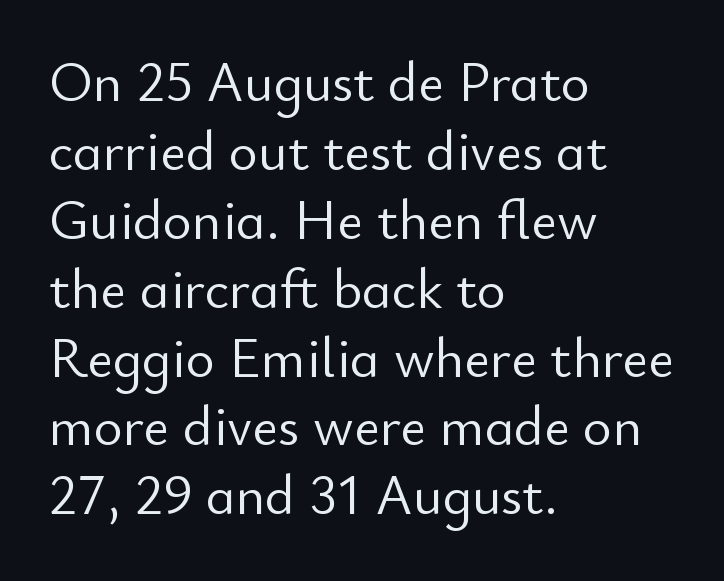
The image shows 56 px light sans-serif type, upright; set left-aligned, line spacing 1.23x, normal letter spacing, not underlined; low stroke contrast and a small x-height.
